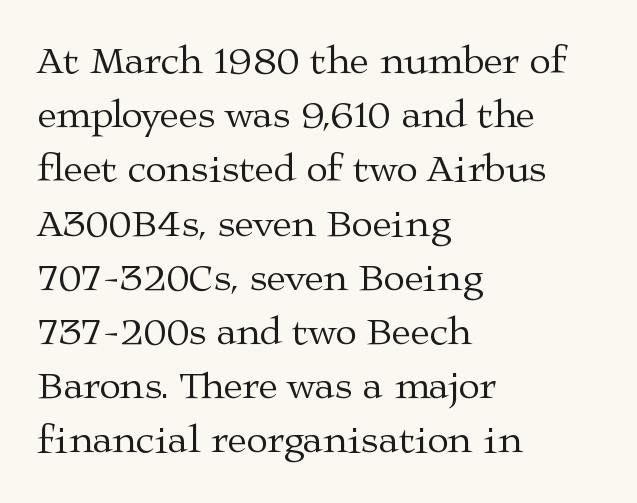
Think of a printed novel: that variable character pitch is what you see here. The paragraph shown leans on its left margin. Think standard paragraph weight, or any step lighter than that. This rendering features lettering with no underline. Each letter's strokes conclude with small projecting serifs. The line texture is even and compact thanks to regular tracking.
